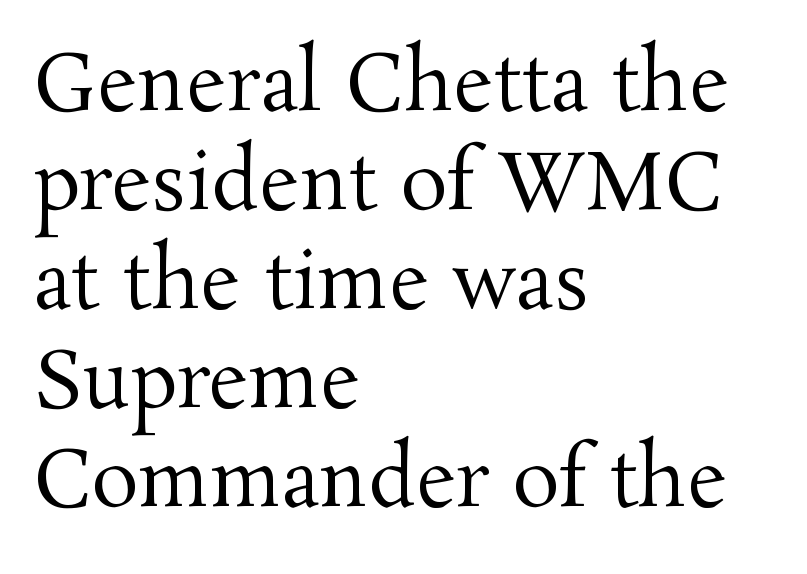
{"serif": "yes", "italic": "no", "bold": "no", "weight": "regular", "width": "normal", "stroke_contrast": "medium", "x_height": "medium", "monospaced": "no", "underline": "no", "align": "left", "line_spacing": "normal", "line_spacing_ratio": 1.27, "letter_spacing": "normal", "letter_spacing_em": 0.0, "glyph_px": 78}
